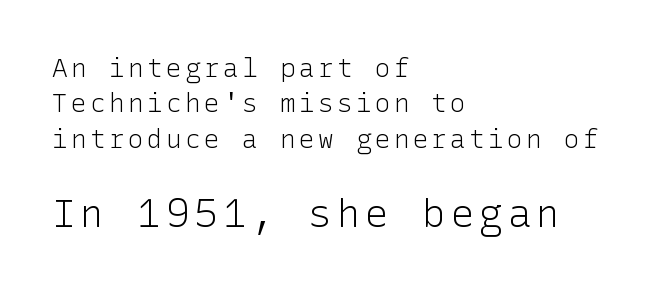
{"serif": "no", "italic": "no", "bold": "no", "weight": "light", "width": "normal", "stroke_contrast": "low", "x_height": "medium", "underline": "no", "align": "left", "line_spacing": "normal", "line_spacing_ratio": 1.36, "larger_block": "second", "size_ratio": 1.5, "glyph_px": 39}
